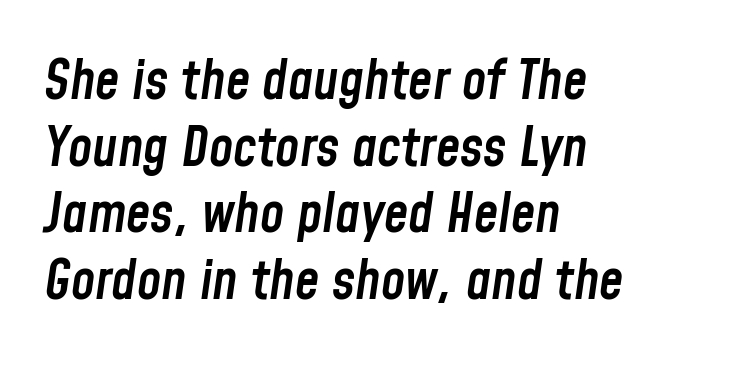
It's the slanting kind of type. Beneath every word, the page is bare. The passage shown is typed in a proportional face where columns would drift. A typesetter would call this zero additional tracking. In CSS terms this would be text-align: left.
